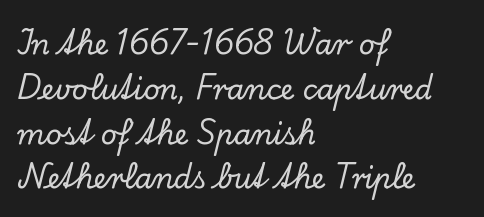
The image shows 28 px serif type; set left-aligned, normal line spacing (1.6x), normal letter spacing, not underlined; low stroke contrast and a small x-height.
